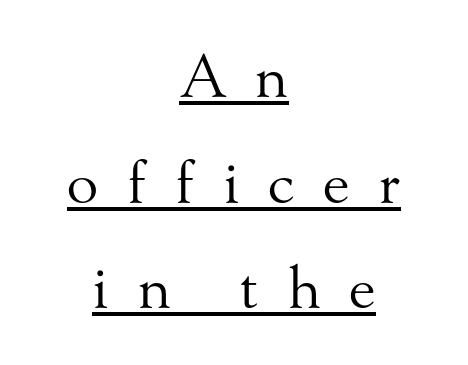
{"serif": "yes", "italic": "no", "bold": "no", "weight": "regular", "width": "normal", "stroke_contrast": "medium", "x_height": "small", "monospaced": "no", "underline": "yes", "align": "center", "line_spacing_ratio": 1.82, "letter_spacing": "wide", "letter_spacing_em": 0.49, "glyph_px": 58}
